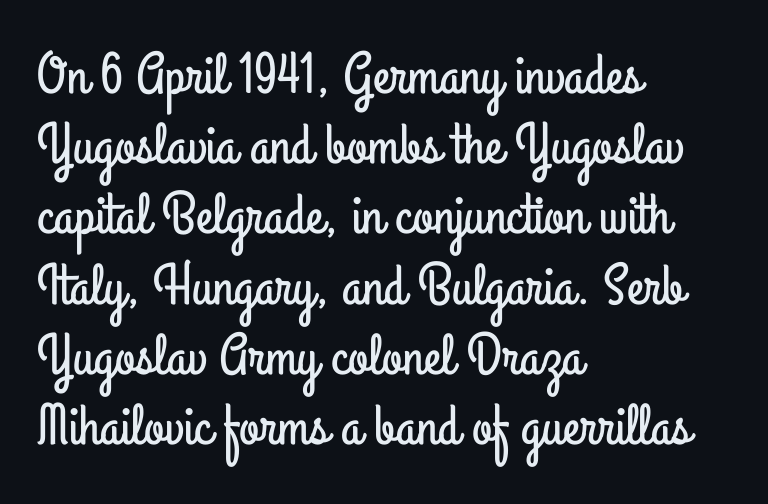
{"serif": "no", "italic": "no", "width": "condensed", "stroke_contrast": "low", "x_height": "small", "monospaced": "no", "underline": "no", "align": "left", "line_spacing_ratio": 1.21, "letter_spacing": "normal", "letter_spacing_em": 0.0, "glyph_px": 58}
